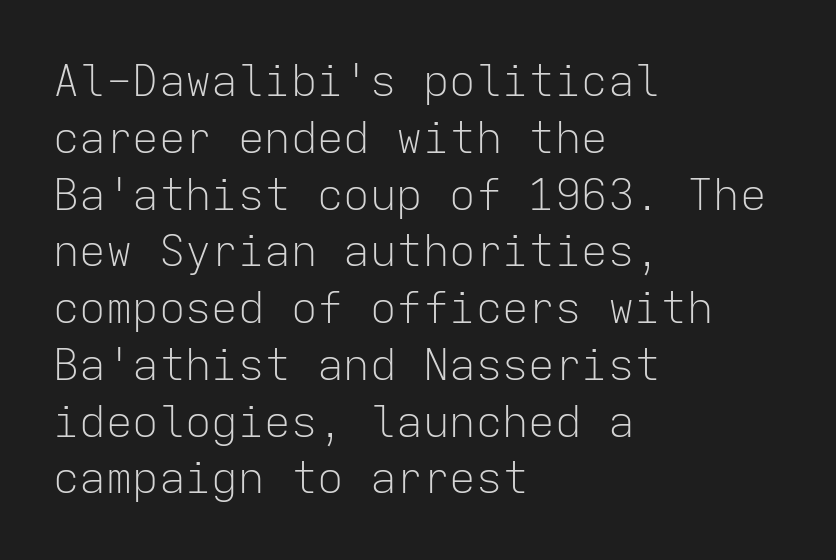
Vertically, the passage feels balanced, rows spaced as you'd expect. Do the characters align in a grid? Yes, the font is monospaced. Tracking value appears to be zero — textbook default spacing. The strip under each line holds only bare page.
